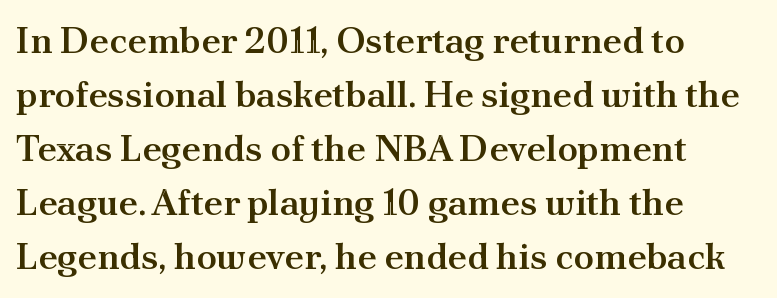
The image shows 37 px semibold serif type, upright; set left-aligned, normal line spacing (1.46x), normal letter spacing, not underlined; medium stroke contrast and a small x-height.
